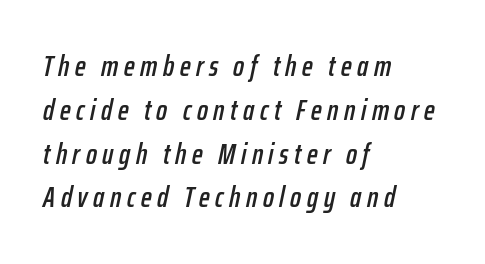
{"italic": "yes", "lean": "right", "slant_degrees": 12, "width": "condensed", "stroke_contrast": "low", "x_height": "medium", "monospaced": "no", "underline": "no", "align": "left", "line_spacing": "normal", "line_spacing_ratio": 1.51, "glyph_px": 29}
